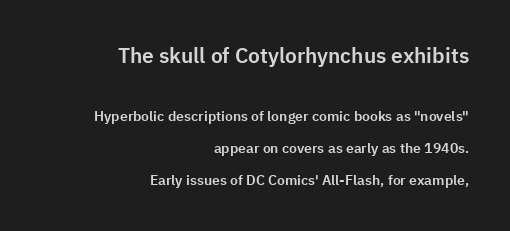
Q: Is the text italic (slanted)? A: No, it is upright.
Q: Is the text underlined? A: No.
Q: How is the paragraph aligned? A: Right-aligned.
Q: Is the spacing between letters normal or unusually wide? A: Normal.
Q: Is the spacing between lines tight, normal or loose? A: Loose.
Q: Which block of text is set in a larger size, the first (top) or the second (bottom)? A: The first (top) one.
